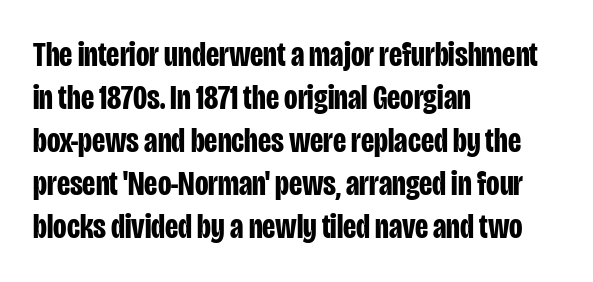
Heavy-handed strokes throughout: this text is bold. This sample uses a sans-serif face. The ragged edge is on the right, which tells us the setting is flush left. This sample uses an upright cut, with every glyph sitting square on the baseline.
